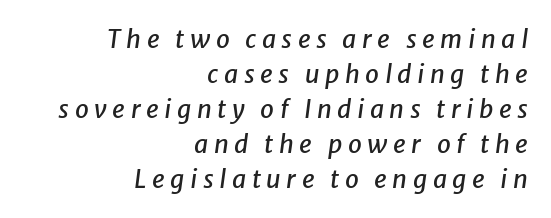
Alignment: flush right. Letter spacing: wide. Slanted lettering throughout. Only glyphs here, with clear space below each row. The designer left line spacing at the default.
